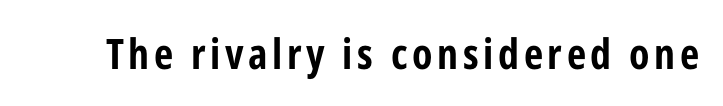
Stroke thickness is high; the sample reads as a true bold. These lines are composed in type without serifs. No word sits above an underline. The rendering uses natural spacing where letterforms have individual widths. Style check: upright.
